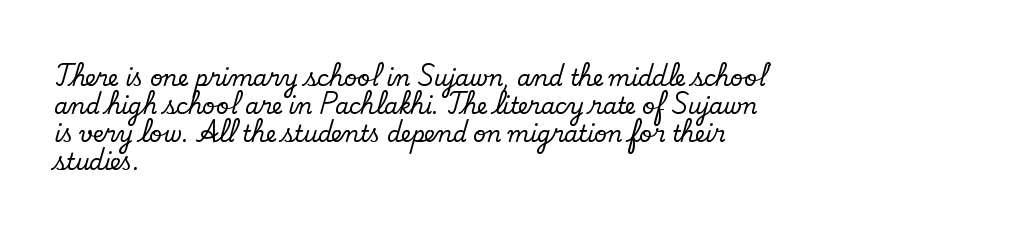
Q: Is the text italic (slanted)? A: Yes.
Q: Is the text underlined? A: No.
Q: How is the paragraph aligned? A: Left-aligned.
Q: Is the spacing between letters normal or unusually wide? A: Normal.
Q: Is the spacing between lines tight, normal or loose? A: Normal.
